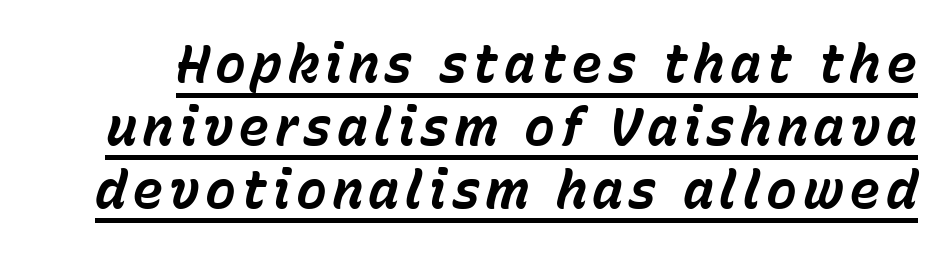
Q: Is the text bold? A: Yes.
Q: Is the text italic (slanted)? A: Yes, it leans right by about 15 degrees.
Q: Is the text underlined? A: Yes.
Q: Width (condensed, normal, or wide)? A: Normal.
Q: Stroke contrast? A: Low.
Q: x-height? A: Medium.
Q: Monospaced? A: No.
